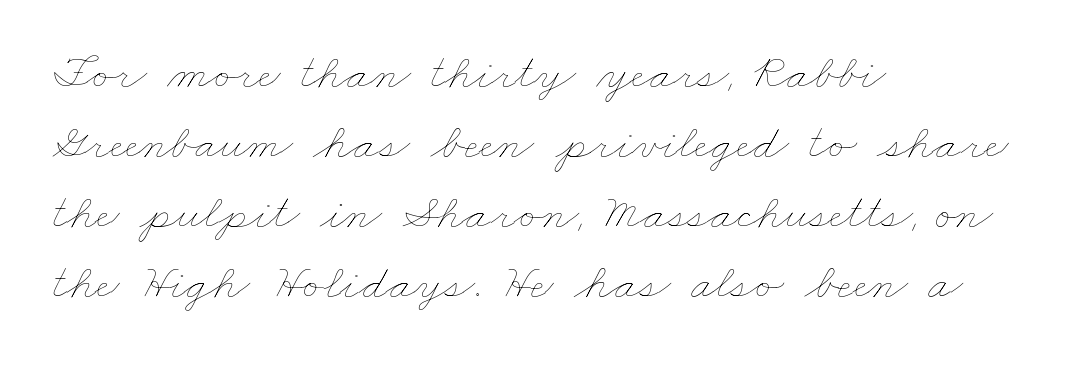
Here the designer chose a conventional face with non-uniform glyph widths. A light-to-regular cut is what we see here. The tracking reads as untouched default to a designer's eye. The glyphs are unaccompanied by any horizontal stroke below them. The paragraph has a hard left edge and a soft right edge.
